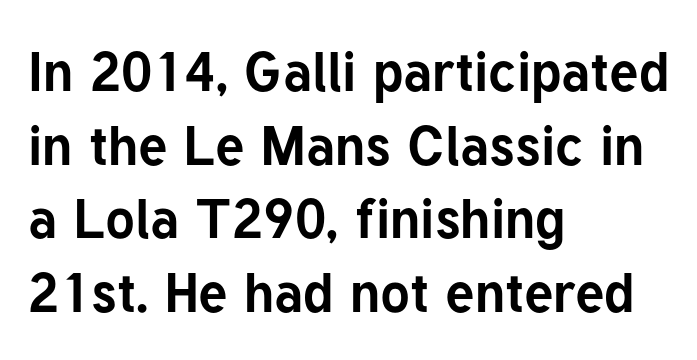
Q: Is the text bold? A: Yes.
Q: Is the text italic (slanted)? A: No, it is upright.
Q: Is the typeface a serif or a sans-serif typeface? A: Sans-serif.
Q: Is the text underlined? A: No.
Q: How is the paragraph aligned? A: Left-aligned.
Q: Is the spacing between letters normal or unusually wide? A: Normal.
Q: Is the spacing between lines tight, normal or loose? A: Normal.
Q: Width (condensed, normal, or wide)? A: Normal.
Q: Stroke contrast? A: Low.
Q: x-height? A: Medium.
Q: Monospaced? A: No.
